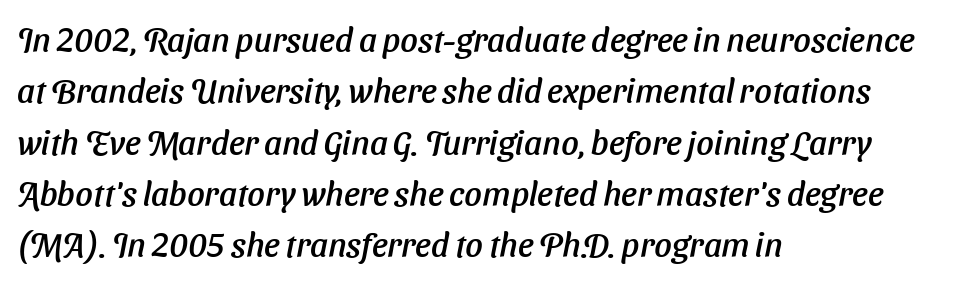
Q: Is the text italic (slanted)? A: Yes, it leans right by about 11 degrees.
Q: Is the text underlined? A: No.
Q: How is the paragraph aligned? A: Left-aligned.
Q: Is the spacing between letters normal or unusually wide? A: Normal.
Q: Is the spacing between lines tight, normal or loose? A: Normal.
Q: Width (condensed, normal, or wide)? A: Normal.
Q: Stroke contrast? A: Low.
Q: x-height? A: Medium.
Q: Monospaced? A: No.
